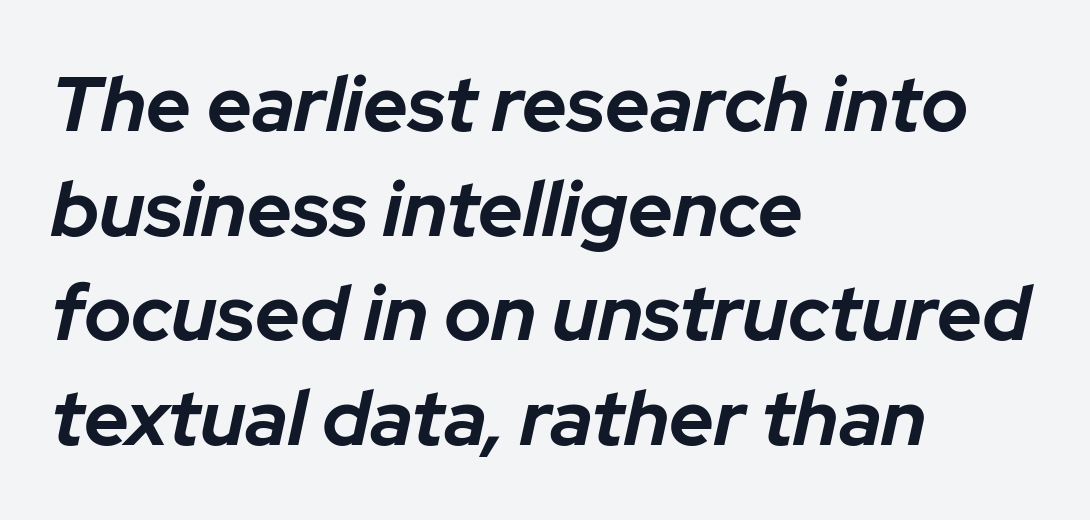
The image shows 78 px bold type, italic (leaning right); set left-aligned, normal line spacing (1.34x), normal letter spacing, not underlined; low stroke contrast and a medium x-height.
